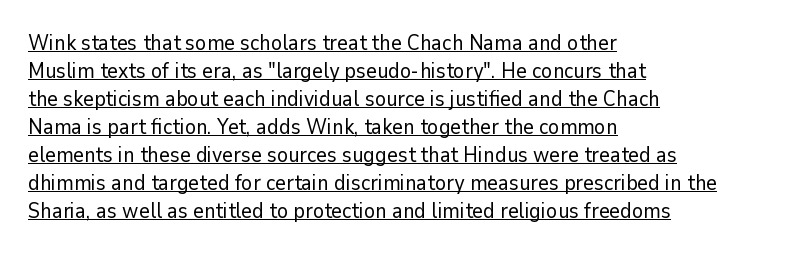
No extra ink here — the face is not bold. The line texture is even and compact thanks to regular tracking. The rendered words wear a rule along their underside. You can tell it's not italic because the verticals are truly vertical. Normally led — the rows are evenly, conventionally spaced.
